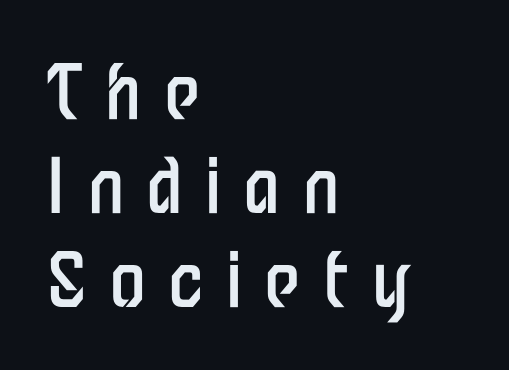
The image shows 74 px regular-weight, condensed sans-serif type, upright; set left-aligned, normal line spacing (1.27x), unusually wide letter spacing (+0.3 em), not underlined; low stroke contrast and a medium x-height.
